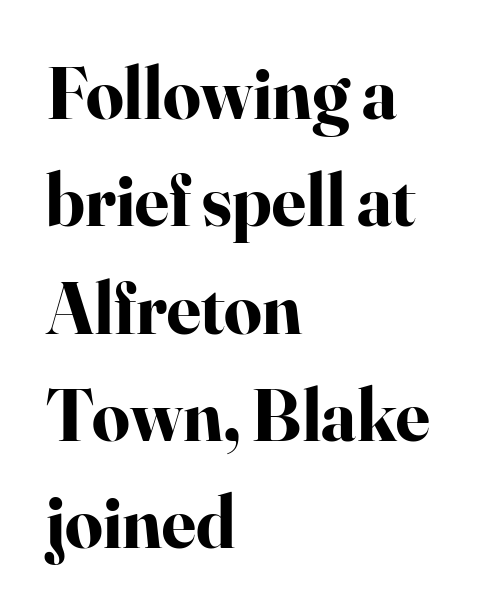
Q: Is the text bold? A: Yes.
Q: Is the text italic (slanted)? A: No, it is upright.
Q: Is the typeface a serif or a sans-serif typeface? A: Serif.
Q: Is the text underlined? A: No.
Q: How is the paragraph aligned? A: Left-aligned.
Q: Is the spacing between letters normal or unusually wide? A: Normal.
Q: Is the spacing between lines tight, normal or loose? A: Normal.
Q: Width (condensed, normal, or wide)? A: Normal.
Q: Stroke contrast? A: High.
Q: x-height? A: Small.
Q: Monospaced? A: No.
